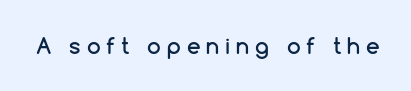
Unmarked baselines from the first word to the last. This rendering widens character spacing well past its baseline value. Ordinary non-slanted type is in use.
